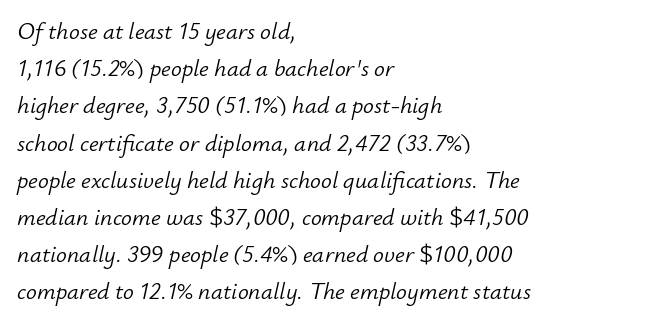
The image shows 24 px text type, italic (leaning right); set left-aligned, normal line spacing (1.55x), normal letter spacing, not underlined.
